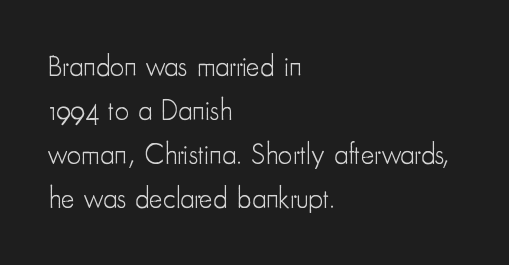
No extra tracking has been applied to these lines. Posture: upright roman. Stems here are at most as thick as an everyday book face. The string is rendered with underlining switched off.
